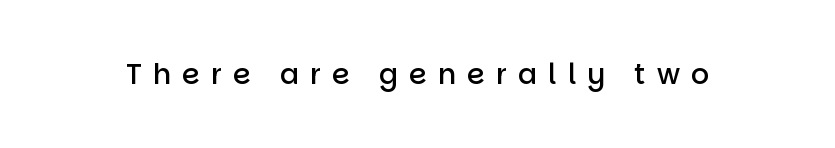
Q: Is the text bold? A: Semi-bold.
Q: Is the text italic (slanted)? A: No, it is upright.
Q: Is the typeface a serif or a sans-serif typeface? A: Sans-serif.
Q: Is the text underlined? A: No.
Q: Is the spacing between letters normal or unusually wide? A: Unusually wide.
Q: Width (condensed, normal, or wide)? A: Normal.
Q: Stroke contrast? A: Low.
Q: x-height? A: Large.
Q: Monospaced? A: No.
